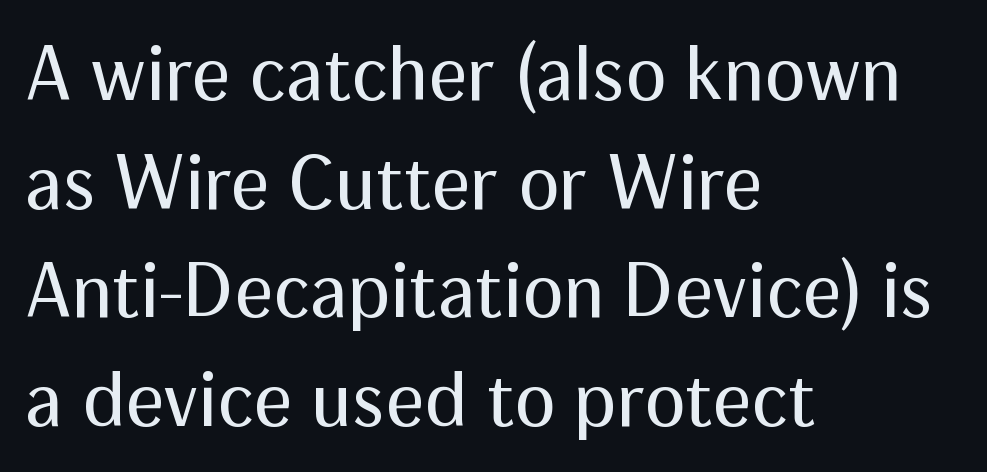
The image shows 77 px regular-weight sans-serif type, upright; set left-aligned, normal line spacing (1.41x), normal letter spacing, not underlined; medium stroke contrast and a medium x-height.
